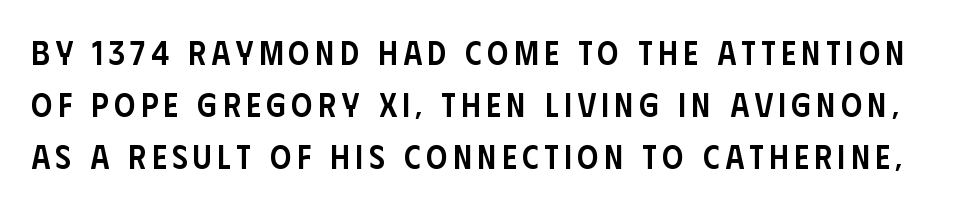
As a designer I'd log this as weight 600, semibold. Quick note: interline space is typical. A roman cut, with each character standing at attention. Words float on clear page, feet unadorned. The typeface chosen for these lines omits serifs. You could not count columns in this text — the font is proportionally spaced.
